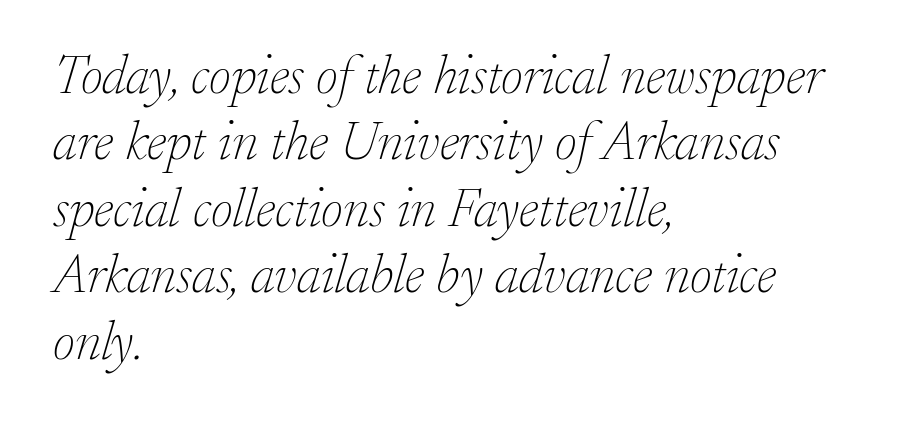
The image shows 54 px thin serif type, italic (leaning right); set left-aligned, line spacing 1.23x, normal letter spacing, not underlined; low stroke contrast and a small x-height.
